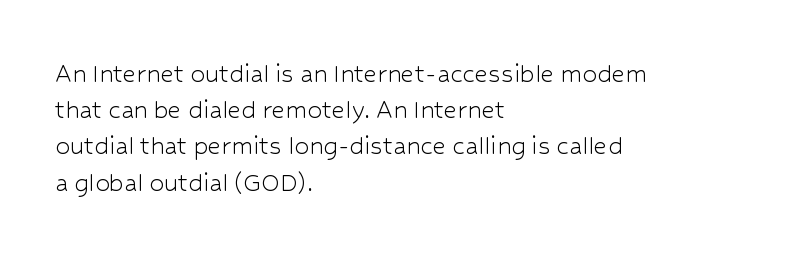
The space beneath each line is pristine and unruled. Between one letter and the next there's only the usual sliver of space. Casual observation: everything's shoved over to the left. Each new line begins a customary step beneath the previous one.
